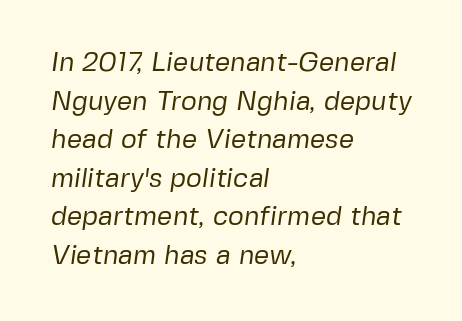
Weight: not bold — regular or lighter. Clear beneath every line of the passage. Casual observation: everything's shoved over to the left. What stands out about the letter spacing? Nothing — it is the standard amount. The leading is moderate, giving the passage an even texture.
